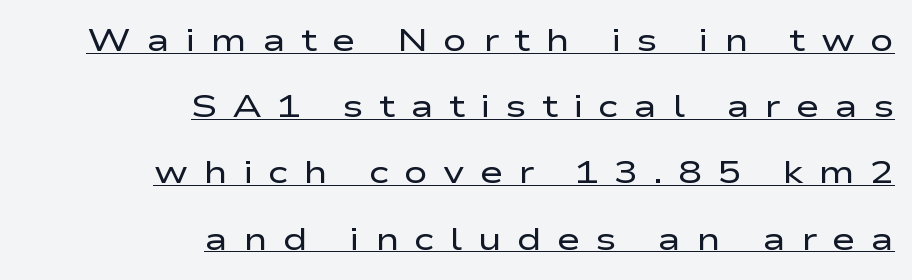
The image shows 32 px regular-weight, wide sans-serif type, upright; set right-aligned, loose line spacing (2.07x), unusually wide letter spacing (+0.47 em), underlined; low stroke contrast and a medium x-height.
